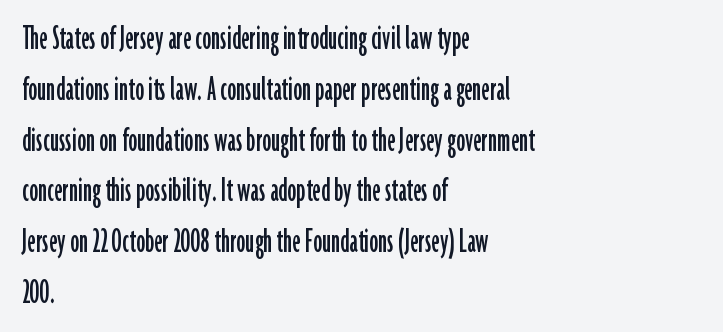
Q: Is the text italic (slanted)? A: No, it is upright.
Q: Is the typeface a serif or a sans-serif typeface? A: Sans-serif.
Q: Is the text underlined? A: No.
Q: How is the paragraph aligned? A: Left-aligned.
Q: Is the spacing between letters normal or unusually wide? A: Normal.
Q: Is the spacing between lines tight, normal or loose? A: Normal.
Q: Width (condensed, normal, or wide)? A: Condensed.
Q: Stroke contrast? A: Low.
Q: x-height? A: Medium.
Q: Monospaced? A: No.
